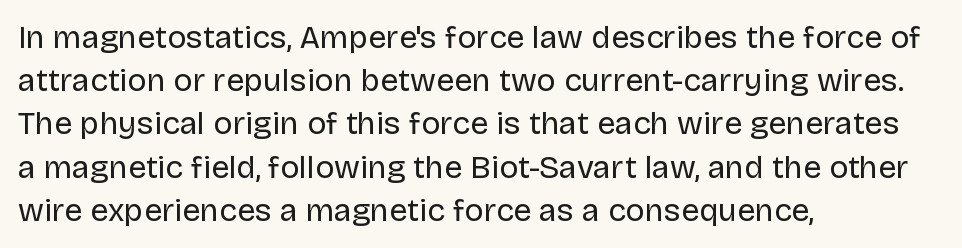
The image shows 32 px regular-weight sans-serif type, upright; set left-aligned, normal line spacing (1.35x), normal letter spacing, not underlined; low stroke contrast and a large x-height.
